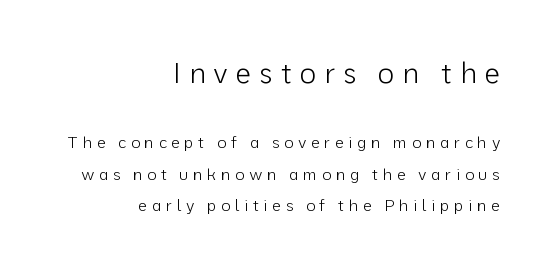
The image shows 28 px light sans-serif type, upright; set right-aligned, loose line spacing (1.96x), unusually wide letter spacing (+0.28 em), not underlined; the first (top) block is 1.75x larger; low stroke contrast and a medium x-height.
